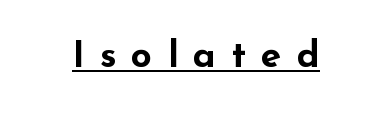
Q: Is the text bold? A: Yes.
Q: Is the text italic (slanted)? A: No, it is upright.
Q: Is the typeface a serif or a sans-serif typeface? A: Sans-serif.
Q: Is the text underlined? A: Yes.
Q: Is the spacing between letters normal or unusually wide? A: Unusually wide.
Q: Width (condensed, normal, or wide)? A: Wide.
Q: Stroke contrast? A: Low.
Q: x-height? A: Small.
Q: Monospaced? A: No.
